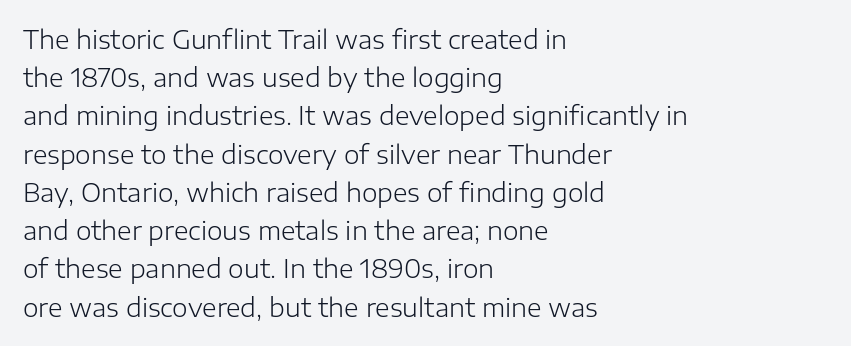
The image shows 25 px text type, upright; set left-aligned, normal line spacing (1.53x), normal letter spacing, not underlined.
